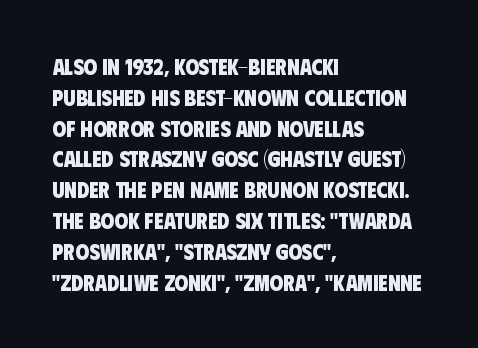
Typesetter's note: full bold, strokes at maximum text heaviness. Line spacing here is normal. Horizontally, the lines are justified to the leading edge only. The type is set solid horizontally, with unmodified tracking.
